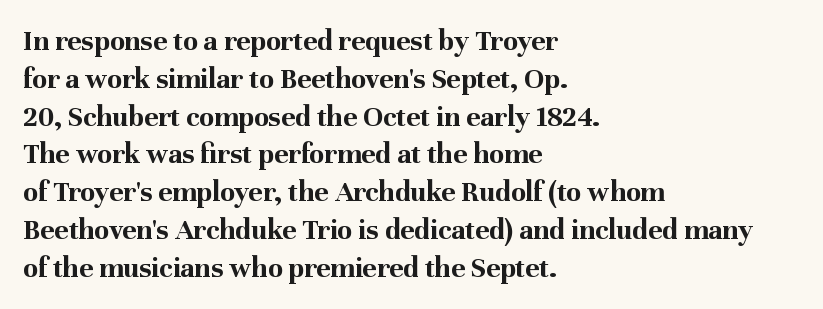
The image shows 30 px bold serif type, upright; set left-aligned, normal line spacing (1.26x), normal letter spacing, not underlined; medium stroke contrast and a medium x-height.
